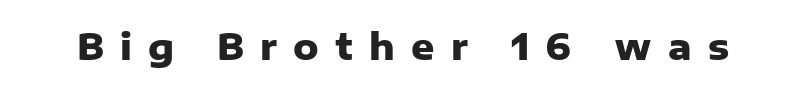
Q: Is the text bold? A: Yes.
Q: Is the text italic (slanted)? A: No, it is upright.
Q: Is the typeface a serif or a sans-serif typeface? A: Sans-serif.
Q: Is the text underlined? A: No.
Q: Is the spacing between letters normal or unusually wide? A: Unusually wide.
Q: Width (condensed, normal, or wide)? A: Normal.
Q: Stroke contrast? A: Low.
Q: x-height? A: Medium.
Q: Monospaced? A: No.
